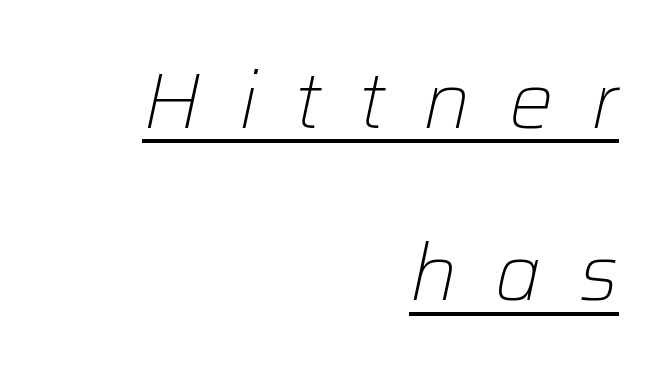
A typographer would call this underscored text. Short note: letters widely spaced. This is not heavy type; no bold has been used. The block of text is sparse from top to bottom, with ample space between rows. Spacing verdict: proportional, widths tailored to each character. The rendering anchors every line to the right-hand side.
